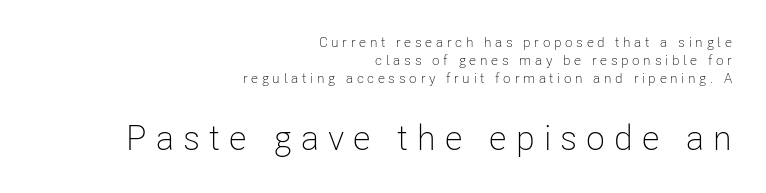
Q: Is the text bold? A: No.
Q: Is the text italic (slanted)? A: No, it is upright.
Q: Is the typeface a serif or a sans-serif typeface? A: Sans-serif.
Q: Is the text underlined? A: No.
Q: How is the paragraph aligned? A: Right-aligned.
Q: Is the spacing between letters normal or unusually wide? A: Unusually wide.
Q: Is the spacing between lines tight, normal or loose? A: Normal.
Q: Which block of text is set in a larger size, the first (top) or the second (bottom)? A: The second (bottom) one.
Q: Width (condensed, normal, or wide)? A: Condensed.
Q: Stroke contrast? A: Low.
Q: x-height? A: Medium.
Q: Monospaced? A: No.
